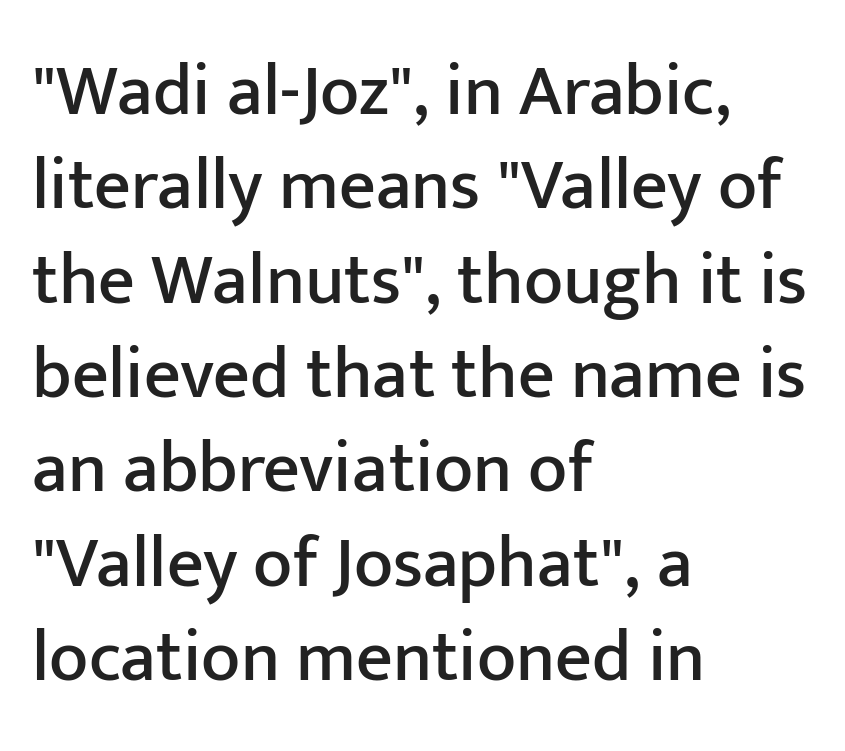
{"serif": "no", "italic": "no", "width": "normal", "stroke_contrast": "low", "x_height": "medium", "monospaced": "no", "underline": "no", "align": "left", "line_spacing": "normal", "line_spacing_ratio": 1.31, "letter_spacing": "normal", "letter_spacing_em": 0.0, "glyph_px": 72}
